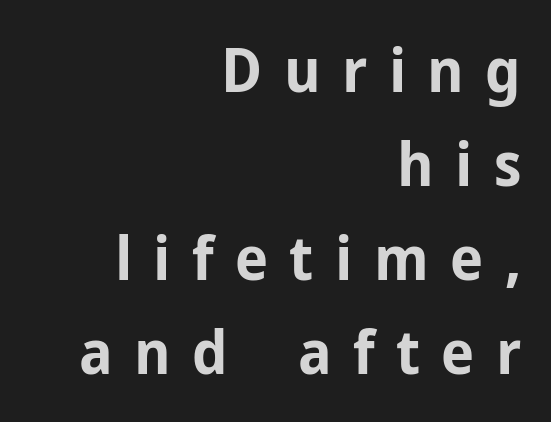
{"serif": "no", "italic": "no", "bold": "yes", "weight": "bold", "width": "normal", "stroke_contrast": "low", "x_height": "medium", "monospaced": "no", "underline": "no", "align": "right", "line_spacing": "normal", "line_spacing_ratio": 1.54, "letter_spacing": "wide", "letter_spacing_em": 0.35, "glyph_px": 61}
